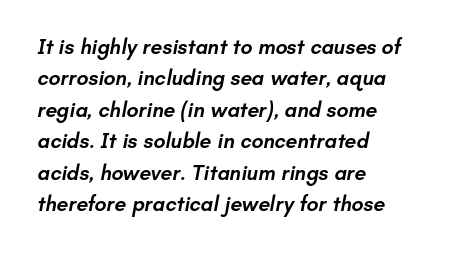
{"bold": "semi", "underline": "no", "align": "left", "line_spacing": "normal", "line_spacing_ratio": 1.5, "letter_spacing": "normal", "letter_spacing_em": 0.0, "glyph_px": 21}
